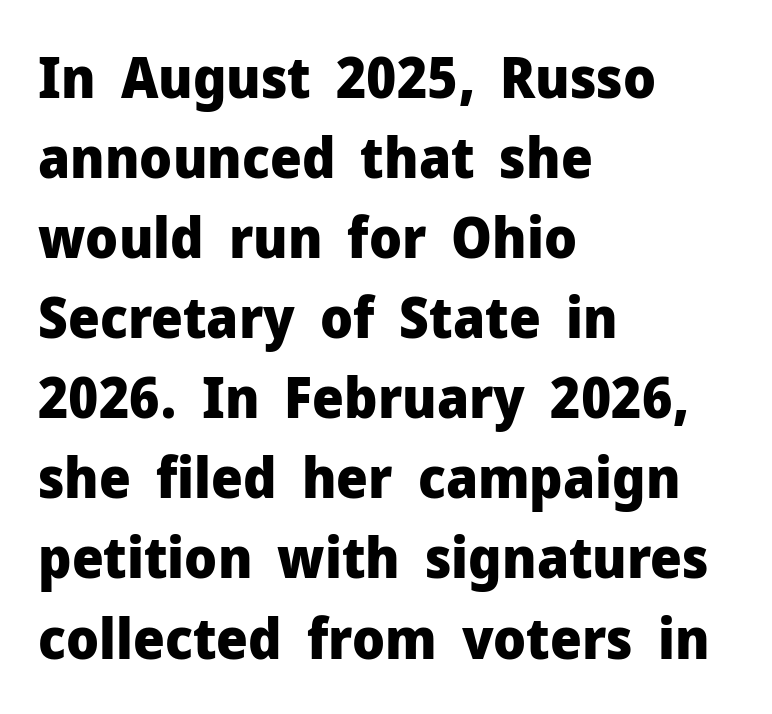
The image shows 56 px heavy sans-serif type, upright; set left-aligned, normal line spacing (1.43x), normal letter spacing, not underlined; low stroke contrast and a medium x-height.
